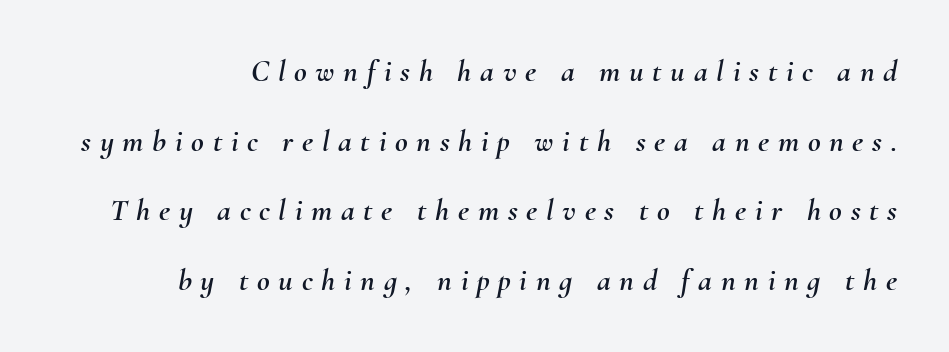
Q: Is the text italic (slanted)? A: Yes, it leans right by about 10 degrees.
Q: Is the text underlined? A: No.
Q: Is the spacing between letters normal or unusually wide? A: Unusually wide.
Q: Is the spacing between lines tight, normal or loose? A: Loose.
Q: Width (condensed, normal, or wide)? A: Normal.
Q: Stroke contrast? A: Medium.
Q: x-height? A: Small.
Q: Monospaced? A: No.
